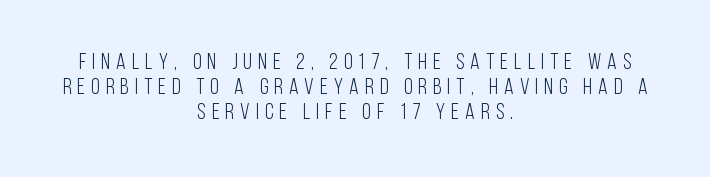
Compared with a typical body face, this is equally light or lighter still. These lines stack symmetrically, like a column narrowing and widening about its center. Observe the wide spacing: letters keep a clear distance from each other. Every stem runs plumb, perpendicular to the baseline. The leading is snug, giving the passage a crowded texture.
